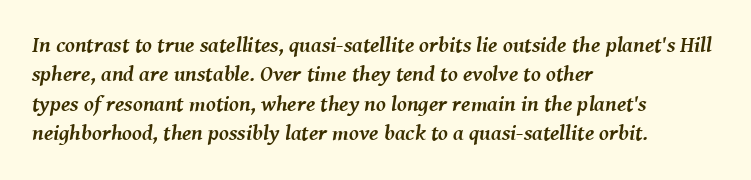
The image shows 22 px bold type, italic (leaning right); set left-aligned, normal line spacing (1.34x), normal letter spacing, not underlined.
